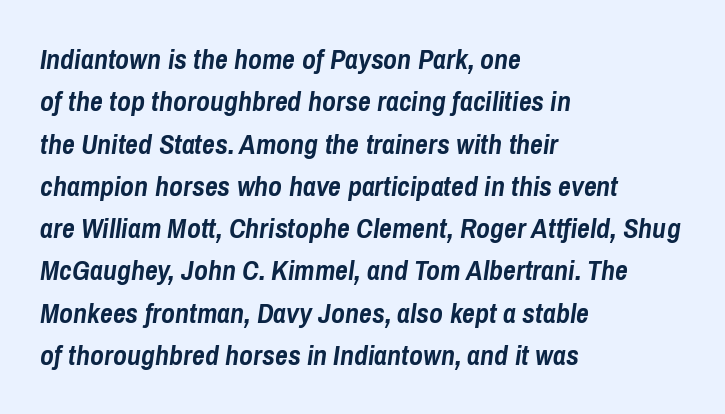
Q: Is the text bold? A: Yes.
Q: Is the text italic (slanted)? A: Yes, it leans right by about 8 degrees.
Q: Is the text underlined? A: No.
Q: How is the paragraph aligned? A: Left-aligned.
Q: Is the spacing between letters normal or unusually wide? A: Normal.
Q: Is the spacing between lines tight, normal or loose? A: Normal.
Q: Width (condensed, normal, or wide)? A: Condensed.
Q: Stroke contrast? A: Low.
Q: x-height? A: Medium.
Q: Monospaced? A: No.
